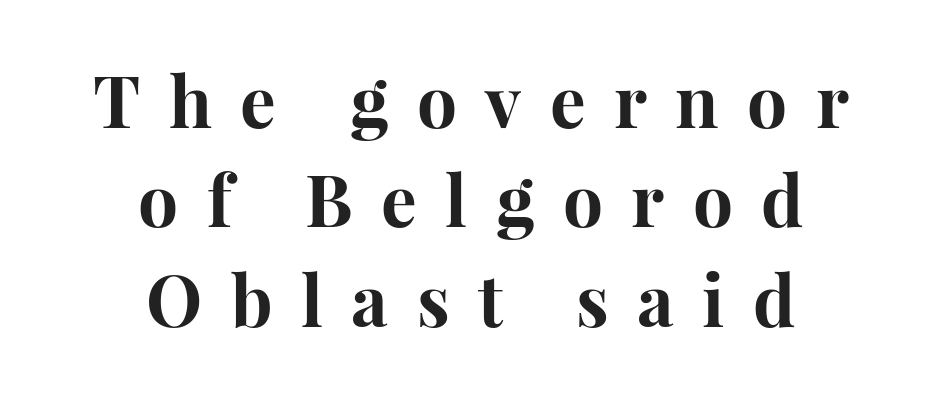
{"serif": "yes", "italic": "no", "bold": "yes", "weight": "bold", "width": "normal", "stroke_contrast": "high", "x_height": "medium", "monospaced": "no", "underline": "no", "align": "center", "line_spacing": "normal", "line_spacing_ratio": 1.4, "letter_spacing": "wide", "letter_spacing_em": 0.4, "glyph_px": 71}
